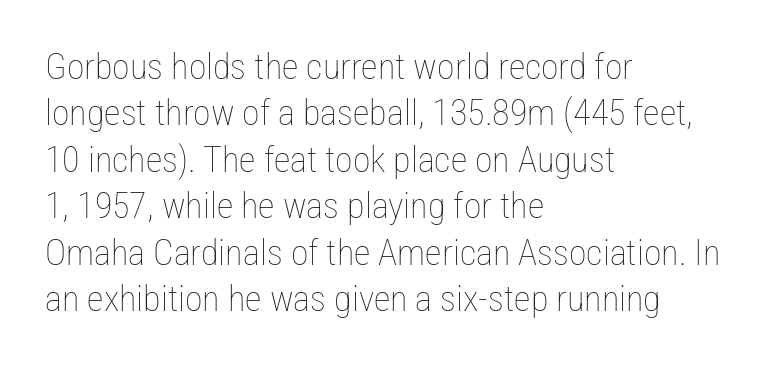
Does the copy run flush right? No — it runs flush left. Is this a fixed-width face? No — the glyphs have proportional, varying widths. The font is comparable to plain body text, perhaps lighter. Line spacing here is normal. The lettering holds an erect, upright posture throughout.
